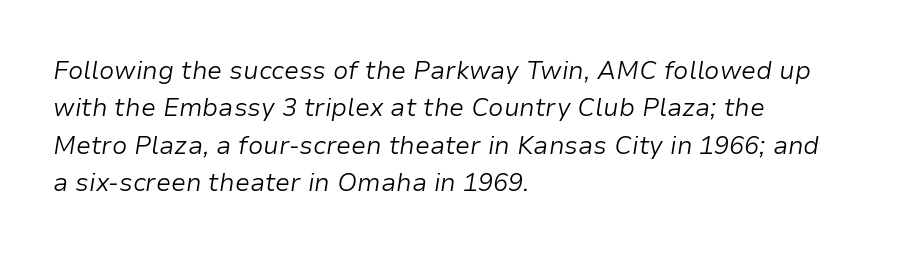
The image shows 25 px text type, italic (leaning right); set left-aligned, normal line spacing (1.5x), normal letter spacing, not underlined.
